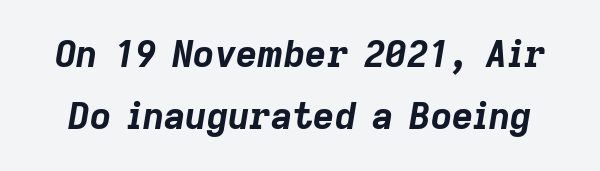
Bold? Absolutely — the strokes are thick and heavy. The line-height multiplier appears to be the usual default. Standard letterfit; no display-style spreading of the glyphs. Beneath every word, the page is bare.
